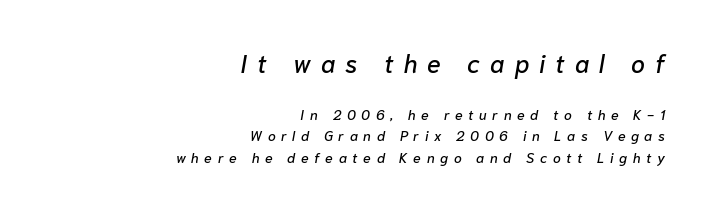
{"italic": "yes", "lean": "right", "slant_degrees": 10, "underline": "no", "align": "right", "line_spacing": "normal", "line_spacing_ratio": 1.55, "letter_spacing": "wide", "letter_spacing_em": 0.4, "larger_block": "first", "size_ratio": 1.79, "glyph_px": 25}
